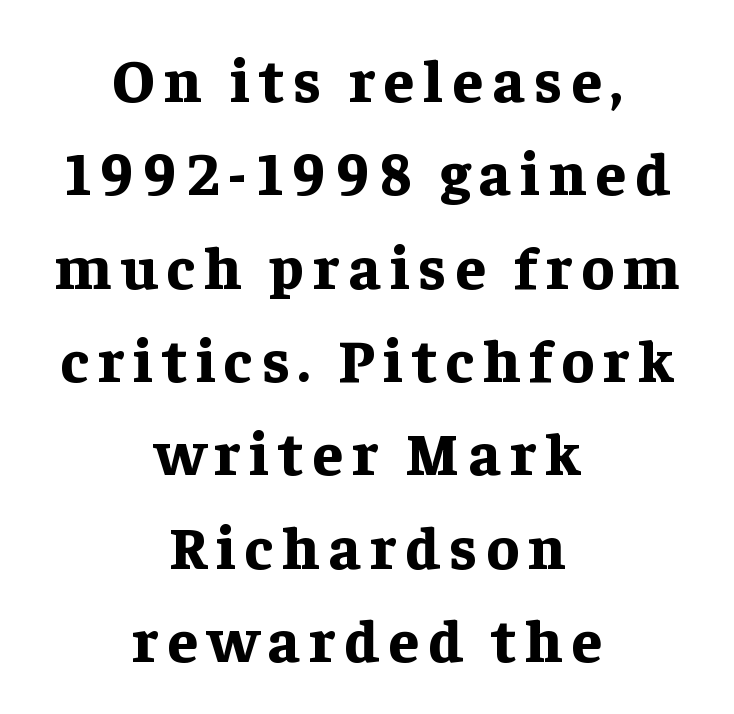
Q: Is the text bold? A: Yes.
Q: Is the text italic (slanted)? A: No, it is upright.
Q: Is the typeface a serif or a sans-serif typeface? A: Serif.
Q: Is the text underlined? A: No.
Q: How is the paragraph aligned? A: Centered.
Q: Is the spacing between lines tight, normal or loose? A: Normal.
Q: Width (condensed, normal, or wide)? A: Normal.
Q: Stroke contrast? A: Low.
Q: x-height? A: Medium.
Q: Monospaced? A: No.
